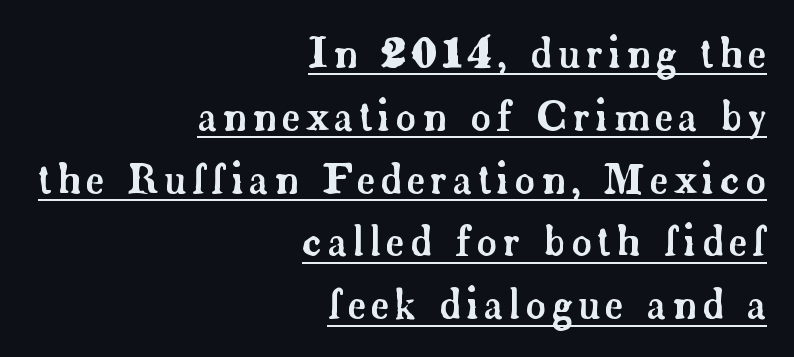
Each letter keeps its own natural width here, so spacing adapts to shape. This sample is right-justified, so line beginnings fall wherever the words allow. Regular leading. Posture: straight, roman, zero tilt. What kind of face is this? One with serifs.
